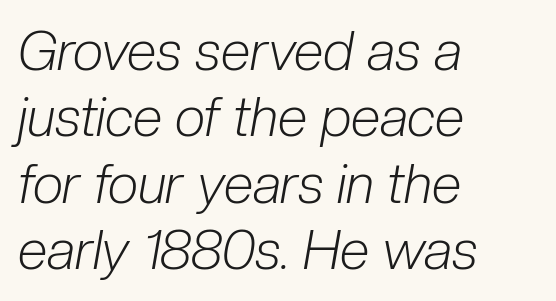
Observe the ordinary spacing: letters are neighbours, not strangers. Quick note: italic. Only glyphs here, with clear space below each row. Compared with a centered layout, this one pins lines to the left instead. The cut favours lightness, reaching ordinary text weight at its darkest. A typesetter would call this proportional, since set widths differ per character.
